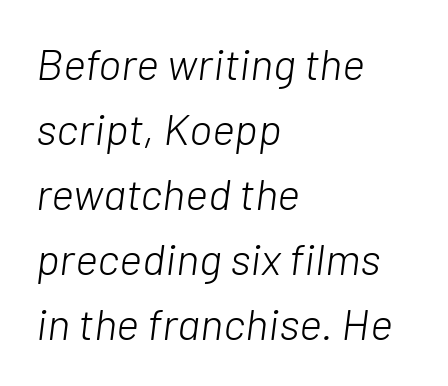
{"italic": "yes", "lean": "right", "slant_degrees": 7, "bold": "no", "weight": "light", "width": "normal", "stroke_contrast": "low", "x_height": "medium", "monospaced": "no", "underline": "no", "align": "left", "line_spacing": "normal", "line_spacing_ratio": 1.48, "letter_spacing": "normal", "letter_spacing_em": 0.0, "glyph_px": 44}
